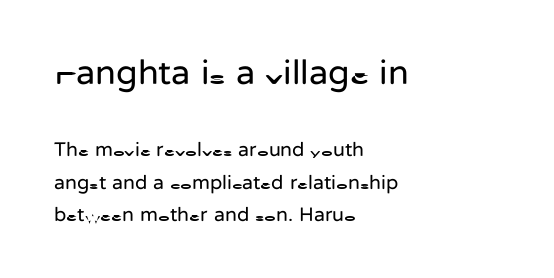
The image shows 35 px regular-weight sans-serif type, upright; set left-aligned, normal line spacing (1.61x), normal letter spacing, not underlined; the first (top) block is 1.75x larger; low stroke contrast and a medium x-height.
